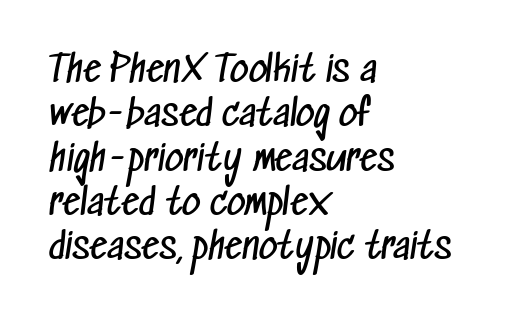
The image shows 36 px regular-weight, condensed sans-serif type; set left-aligned, line spacing 1.23x, normal letter spacing, not underlined; low stroke contrast and a medium x-height.
